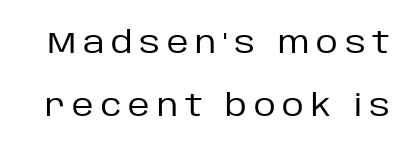
The image shows 30 px regular-weight sans-serif type, upright; set loose line spacing (2.11x), unusually wide letter spacing (+0.23 em), not underlined; low stroke contrast and a large x-height.
